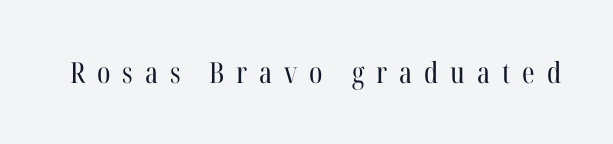
{"serif": "yes", "italic": "no", "bold": "no", "weight": "regular", "width": "condensed", "stroke_contrast": "high", "x_height": "medium", "monospaced": "no", "underline": "no", "letter_spacing": "wide", "letter_spacing_em": 0.41, "glyph_px": 29}
